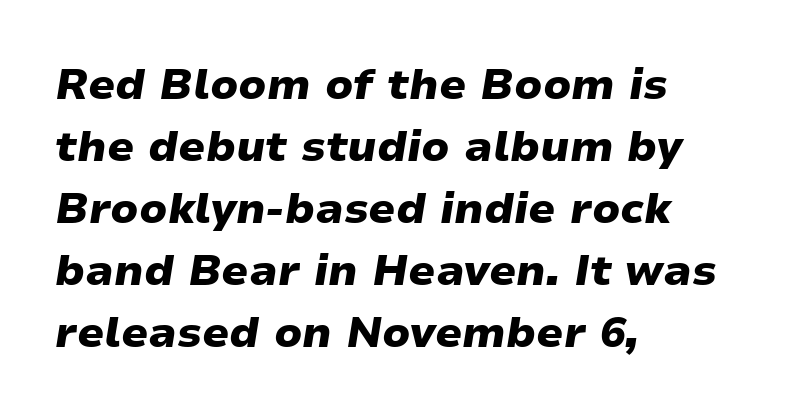
The typesetter chose a ragged-right arrangement here. The letters advance in unequal steps, a hallmark of proportional type. A bare baseline throughout the passage. Weight check: bold — yes, fully.
